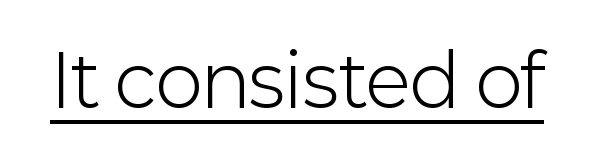
Notice how the stems are strictly vertical — no italics here. Each letter keeps its own natural width here, so spacing adapts to shape. Weight class: somewhere from thin through regular. Typographically, this falls in the sans-serif category. Does extra space separate the letters? No, they use regular spacing. A baseline rule has been typeset under these characters.
